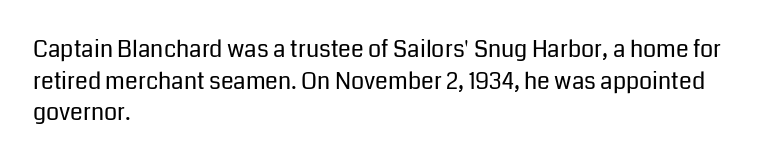
{"italic": "no", "bold": "no", "underline": "no", "align": "left", "line_spacing": "normal", "line_spacing_ratio": 1.38, "letter_spacing": "normal", "letter_spacing_em": 0.0, "glyph_px": 23}
